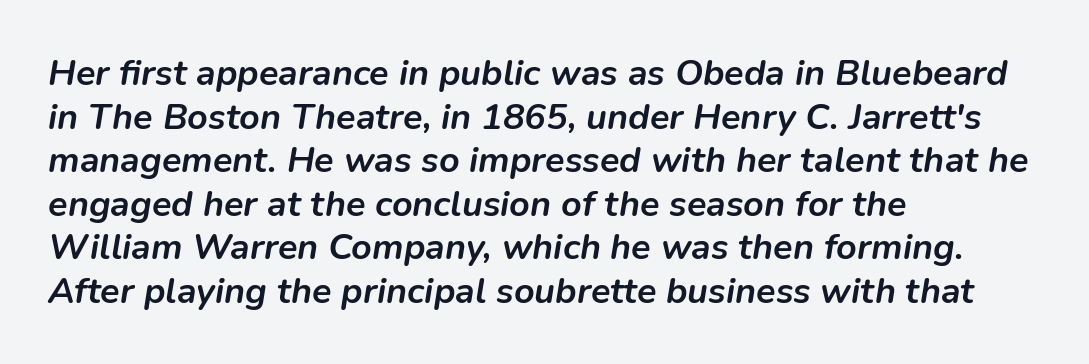
The image shows 36 px semibold type, italic (leaning right); set left-aligned, line spacing 1.21x, normal letter spacing, not underlined; low stroke contrast and a medium x-height.
